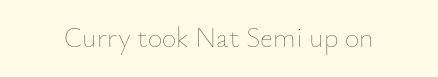
Q: Is the text bold? A: No.
Q: Is the text italic (slanted)? A: No, it is upright.
Q: Is the text underlined? A: No.
Q: Is the spacing between letters normal or unusually wide? A: Normal.
Q: Width (condensed, normal, or wide)? A: Normal.
Q: Stroke contrast? A: Low.
Q: x-height? A: Small.
Q: Monospaced? A: No.
